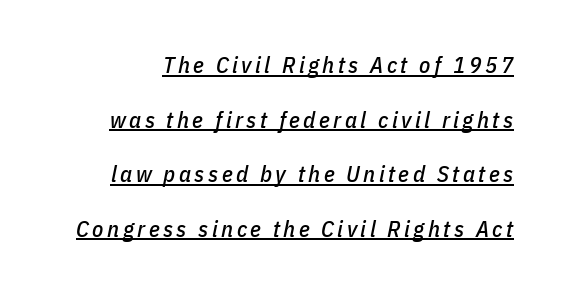
The face used here appears with an underline applied. Does the lettering tilt? It does — this is italic. You could fit nearly another row in the gap between these rows.
